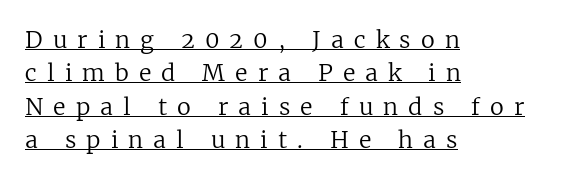
Is the block centered? No — it sits flush against the left margin. In terms of letterspacing, this is a distinctly airy, spread setting. Posture: upright roman. The characters are drawn with everyday or finer stroke widths.
